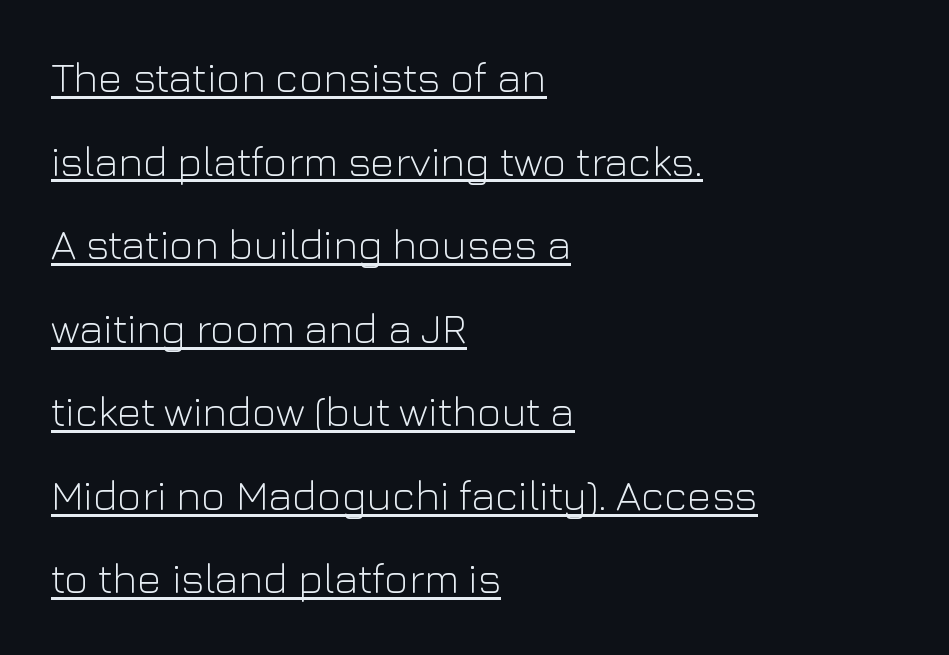
Horizontally, the lines are justified to the leading edge only. The face looks like a standard text weight, possibly lighter. Does the lettering tilt? It doesn't — this is upright. Stroke terminals: plain, sans-serif. Here the designer chose a conventional face with non-uniform glyph widths.
